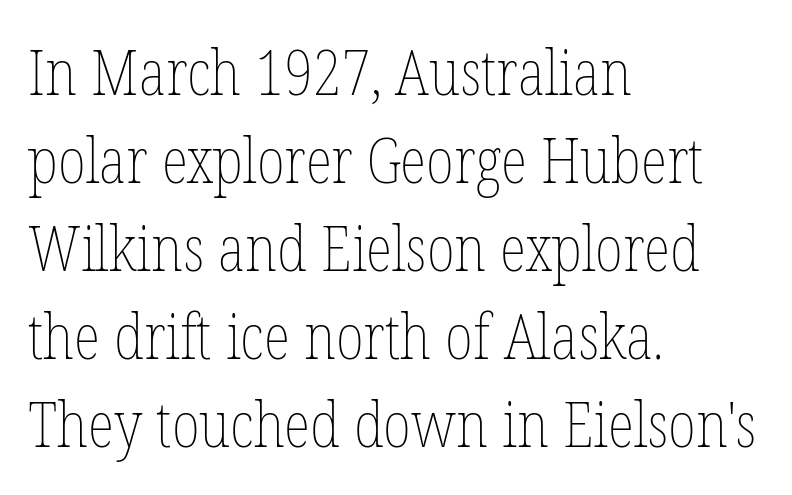
{"italic": "no", "bold": "no", "weight": "thin", "width": "condensed", "stroke_contrast": "low", "x_height": "medium", "monospaced": "no", "underline": "no", "align": "left", "line_spacing": "normal", "line_spacing_ratio": 1.42, "letter_spacing": "normal", "letter_spacing_em": 0.0, "glyph_px": 62}
